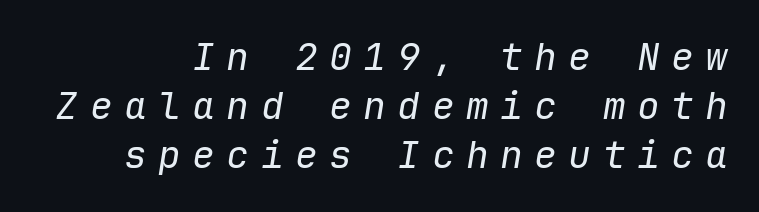
Q: Is the text bold? A: No.
Q: Is the text italic (slanted)? A: Yes, it leans right by about 9 degrees.
Q: Is the text underlined? A: No.
Q: How is the paragraph aligned? A: Right-aligned.
Q: Is the spacing between letters normal or unusually wide? A: Unusually wide.
Q: Is the spacing between lines tight, normal or loose? A: Normal.
Q: Width (condensed, normal, or wide)? A: Normal.
Q: Stroke contrast? A: Low.
Q: x-height? A: Medium.
Q: Monospaced? A: Yes.
